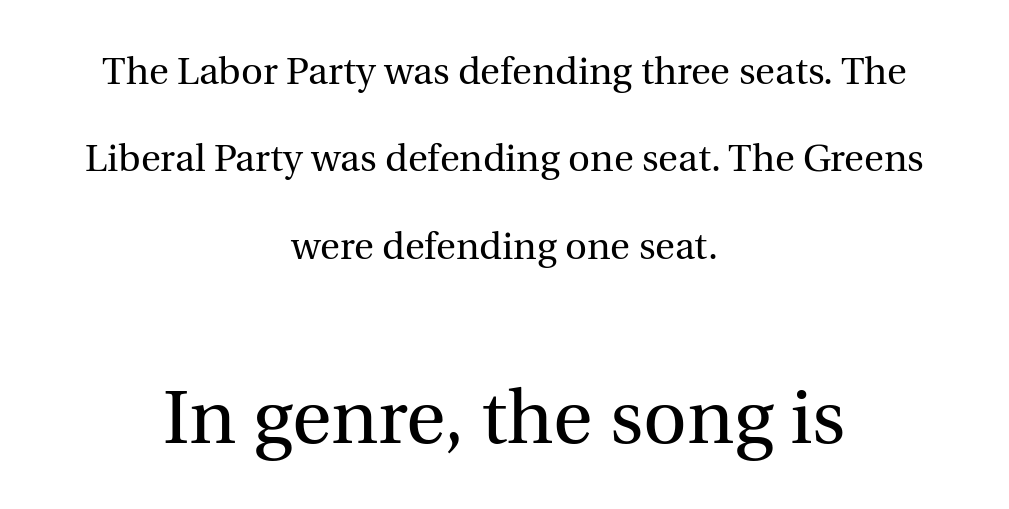
{"serif": "yes", "italic": "no", "bold": "no", "weight": "regular", "width": "normal", "x_height": "medium", "monospaced": "no", "underline": "no", "align": "center", "line_spacing": "loose", "line_spacing_ratio": 2.3, "letter_spacing": "normal", "letter_spacing_em": 0.0, "larger_block": "second", "size_ratio": 2.0, "glyph_px": 76}
